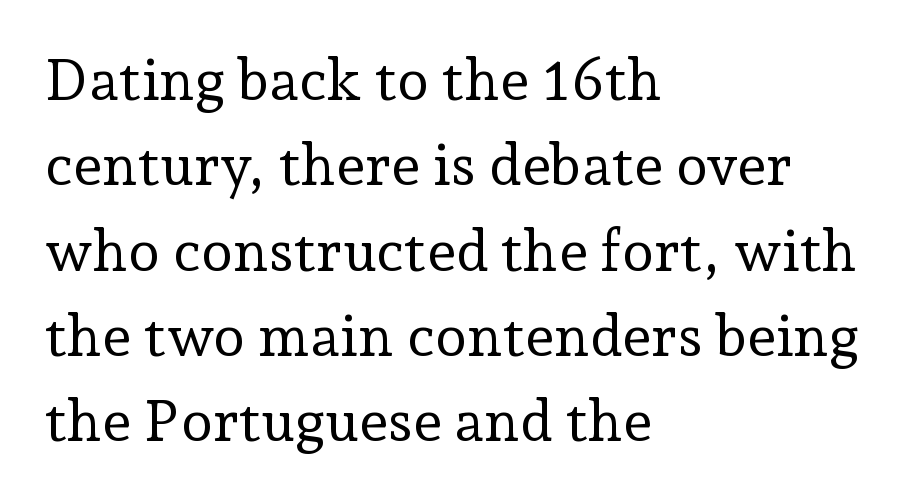
Q: Is the text bold? A: No.
Q: Is the text italic (slanted)? A: No, it is upright.
Q: Is the typeface a serif or a sans-serif typeface? A: Serif.
Q: Is the text underlined? A: No.
Q: How is the paragraph aligned? A: Left-aligned.
Q: Is the spacing between letters normal or unusually wide? A: Normal.
Q: Is the spacing between lines tight, normal or loose? A: Normal.
Q: Width (condensed, normal, or wide)? A: Normal.
Q: Stroke contrast? A: Low.
Q: x-height? A: Medium.
Q: Monospaced? A: No.
